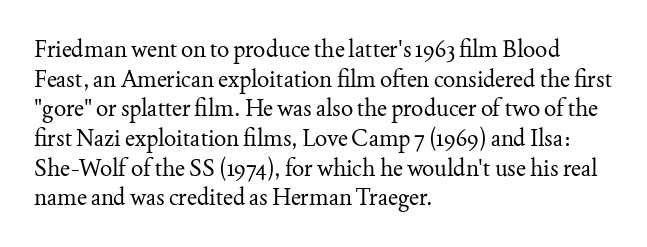
Q: Is the text bold? A: No.
Q: Is the text italic (slanted)? A: No, it is upright.
Q: Is the text underlined? A: No.
Q: How is the paragraph aligned? A: Left-aligned.
Q: Is the spacing between letters normal or unusually wide? A: Normal.
Q: Is the spacing between lines tight, normal or loose? A: Normal.
